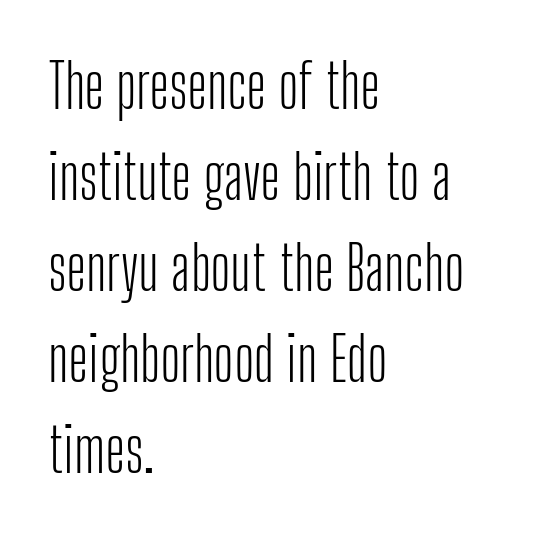
A typesetter would call this zero additional tracking. Underline: absent. A light-to-regular cut is what we see here. Designer's note — italics off, roman on.
